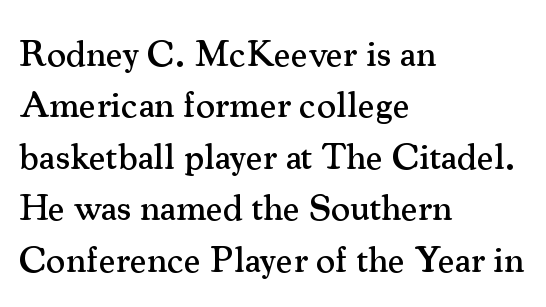
{"serif": "yes", "italic": "no", "width": "normal", "stroke_contrast": "medium", "x_height": "small", "monospaced": "no", "underline": "no", "align": "left", "line_spacing": "normal", "line_spacing_ratio": 1.39, "letter_spacing": "normal", "letter_spacing_em": 0.0, "glyph_px": 37}
